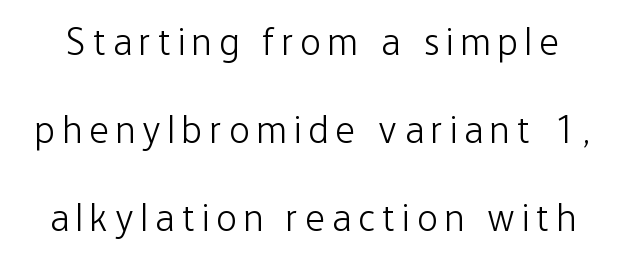
{"serif": "no", "italic": "no", "bold": "no", "weight": "light", "width": "condensed", "stroke_contrast": "low", "x_height": "medium", "monospaced": "no", "underline": "no", "line_spacing": "loose", "line_spacing_ratio": 2.32, "letter_spacing": "wide", "letter_spacing_em": 0.2, "glyph_px": 38}
